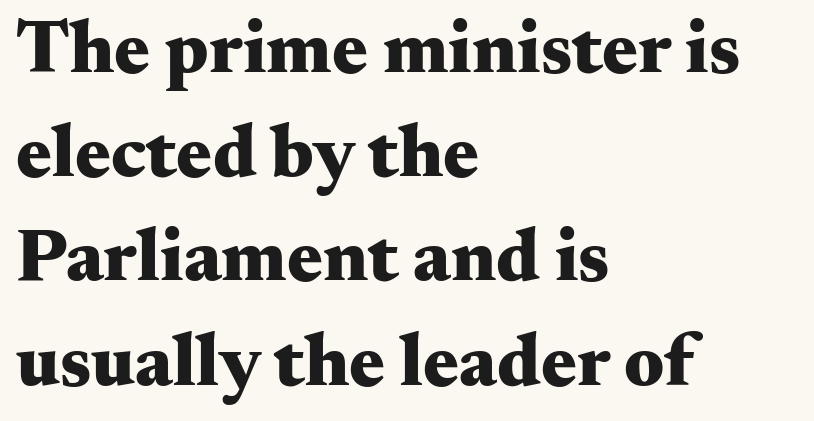
Q: Is the text bold? A: Yes.
Q: Is the text italic (slanted)? A: No, it is upright.
Q: Is the typeface a serif or a sans-serif typeface? A: Serif.
Q: Is the text underlined? A: No.
Q: How is the paragraph aligned? A: Left-aligned.
Q: Is the spacing between letters normal or unusually wide? A: Normal.
Q: Is the spacing between lines tight, normal or loose? A: Normal.
Q: Width (condensed, normal, or wide)? A: Wide.
Q: Stroke contrast? A: Medium.
Q: x-height? A: Small.
Q: Monospaced? A: No.
